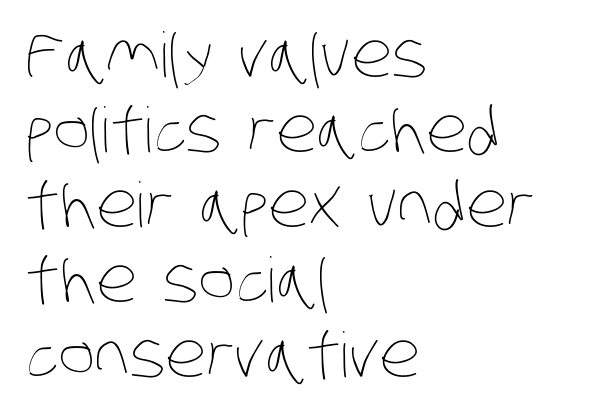
The image shows 62 px thin, condensed type; set left-aligned, line spacing 1.21x, normal letter spacing, not underlined; low stroke contrast and a large x-height.
